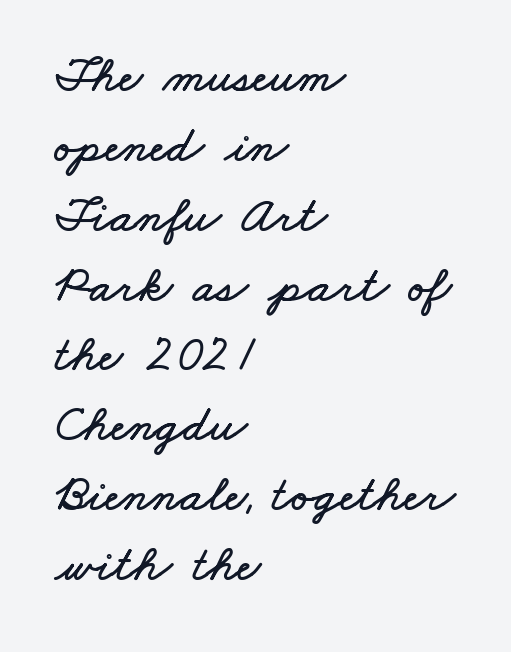
Q: Is the text underlined? A: No.
Q: How is the paragraph aligned? A: Left-aligned.
Q: Is the spacing between letters normal or unusually wide? A: Normal.
Q: Is the spacing between lines tight, normal or loose? A: Normal.
Q: Width (condensed, normal, or wide)? A: Wide.
Q: Stroke contrast? A: Low.
Q: x-height? A: Small.
Q: Monospaced? A: No.
